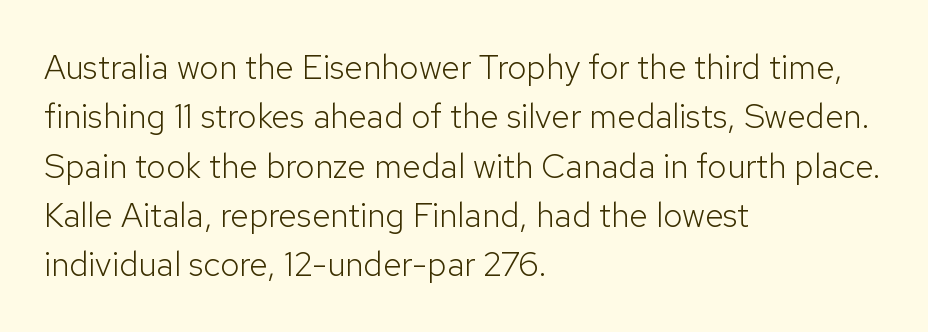
Q: Is the text bold? A: No.
Q: Is the text italic (slanted)? A: No, it is upright.
Q: Is the typeface a serif or a sans-serif typeface? A: Sans-serif.
Q: Is the text underlined? A: No.
Q: How is the paragraph aligned? A: Left-aligned.
Q: Is the spacing between letters normal or unusually wide? A: Normal.
Q: Is the spacing between lines tight, normal or loose? A: Normal.
Q: Width (condensed, normal, or wide)? A: Normal.
Q: Stroke contrast? A: Low.
Q: x-height? A: Medium.
Q: Monospaced? A: No.
